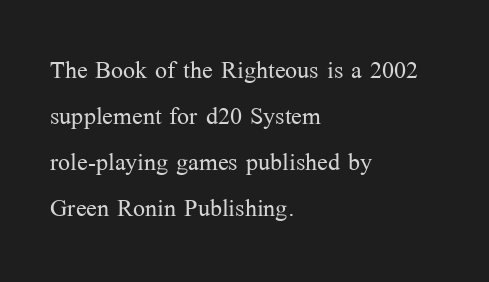
{"serif": "yes", "italic": "no", "bold": "no", "weight": "light", "width": "normal", "stroke_contrast": "medium", "x_height": "medium", "monospaced": "no", "underline": "no", "align": "left", "line_spacing": "normal", "line_spacing_ratio": 1.44, "letter_spacing": "normal", "letter_spacing_em": 0.0, "glyph_px": 32}
